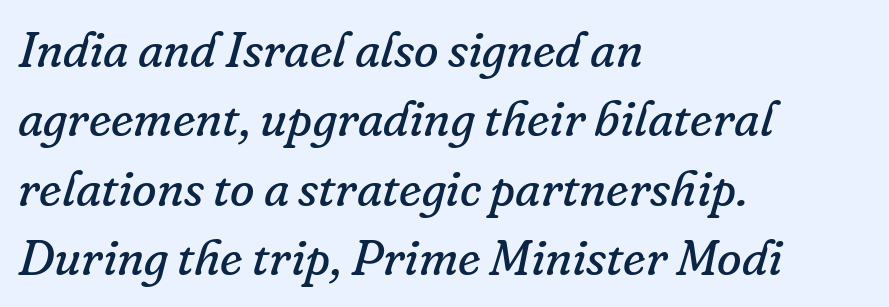
{"serif": "yes", "italic": "yes", "lean": "right", "slant_degrees": 16, "bold": "no", "weight": "regular", "width": "normal", "stroke_contrast": "low", "x_height": "small", "monospaced": "no", "underline": "no", "align": "left", "line_spacing": "normal", "line_spacing_ratio": 1.39, "letter_spacing": "normal", "letter_spacing_em": 0.0, "glyph_px": 50}
